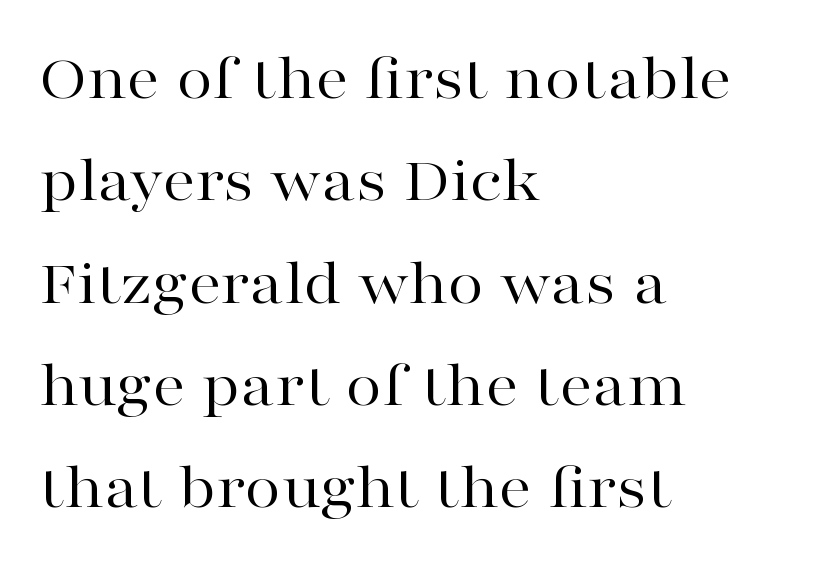
Clear beneath every line of the passage. This block has exactly the height ordinary leading produces. The paragraph shown leans on its left margin. The lettering holds an erect, upright posture throughout. I'd call this a serif setting — the letters wear small feet. A light-to-regular cut is what we see here.
